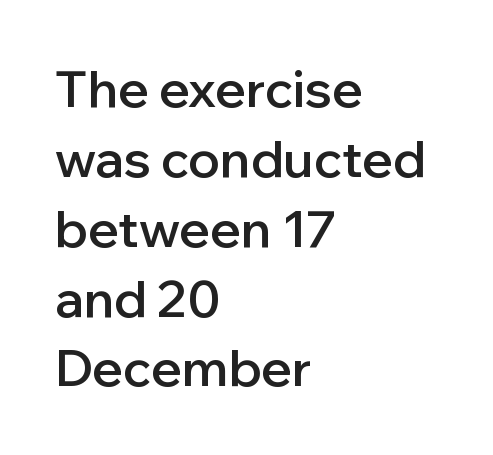
Each row of text sits above clean, open space. Weight: semibold (demi). A sans-serif font was chosen for this passage. Notice how descenders clear the ascenders below comfortably — that's standard leading.
